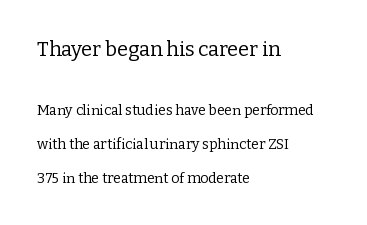
Unbolded letterforms with no extra heft. Leading: increased. The gap between lines stays unmarked. Nobody touched the tracking dial on this one.
